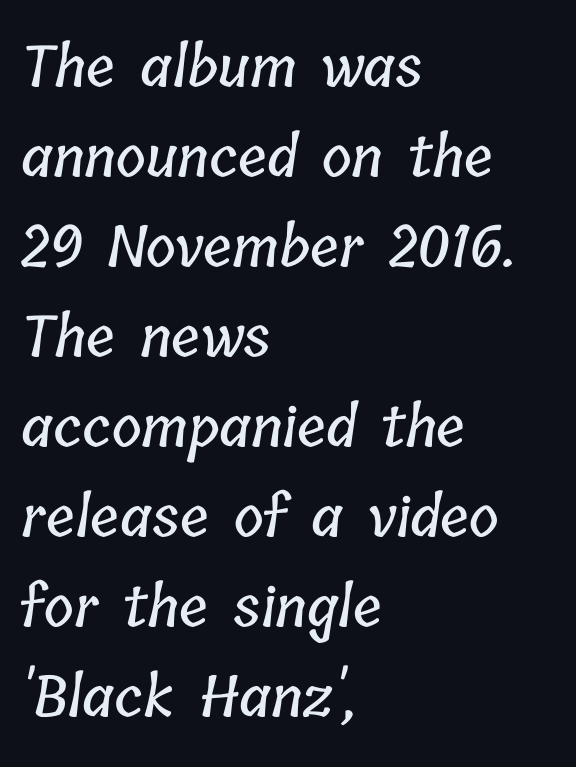
Q: Is the text underlined? A: No.
Q: How is the paragraph aligned? A: Left-aligned.
Q: Is the spacing between letters normal or unusually wide? A: Normal.
Q: Is the spacing between lines tight, normal or loose? A: Normal.
Q: Width (condensed, normal, or wide)? A: Condensed.
Q: Stroke contrast? A: Low.
Q: x-height? A: Medium.
Q: Monospaced? A: No.
